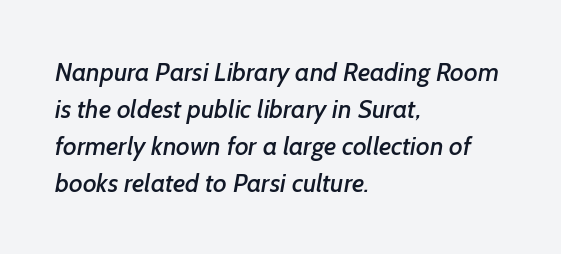
Honestly, the row spacing looks completely unremarkable. Every row of glyphs begins at an identical x-position on the left. The strip under each line holds only bare page. Here the glyphs are tracked normally, forming tight word shapes.
